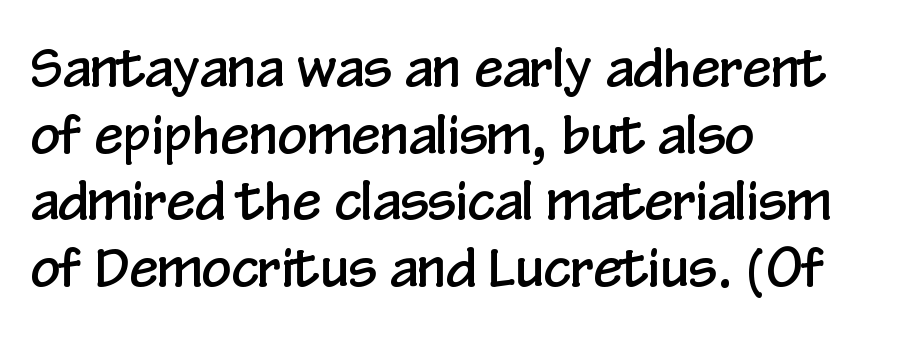
Q: Is the text italic (slanted)? A: No, it is upright.
Q: Is the typeface a serif or a sans-serif typeface? A: Sans-serif.
Q: Is the text underlined? A: No.
Q: How is the paragraph aligned? A: Left-aligned.
Q: Is the spacing between letters normal or unusually wide? A: Normal.
Q: Is the spacing between lines tight, normal or loose? A: Normal.
Q: Width (condensed, normal, or wide)? A: Condensed.
Q: Stroke contrast? A: Low.
Q: x-height? A: Medium.
Q: Monospaced? A: No.
